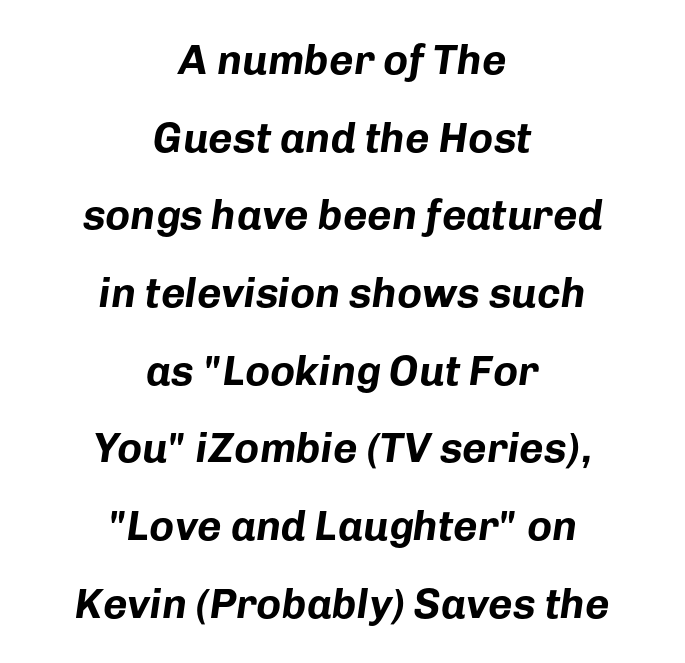
A full-strength bold gives these letters their thick strokes. The passage shown has conventional tracking throughout. Quick note: italic. The paragraph has two soft edges and a firm central axis.
